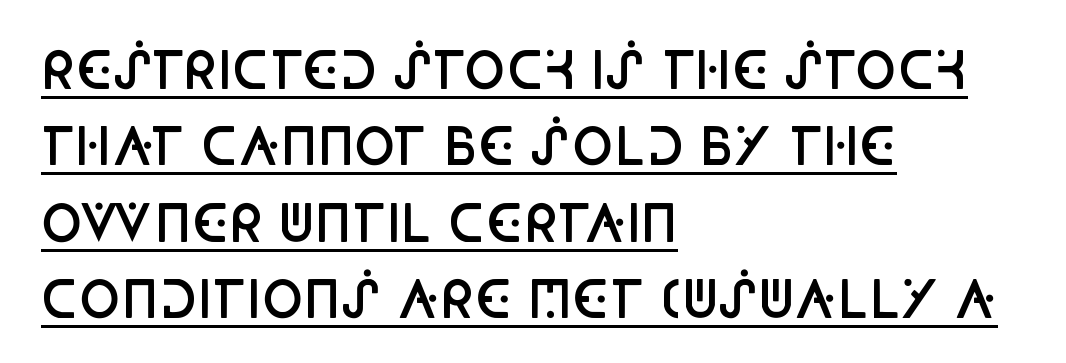
The vertical gap from one line to the next is medium. The paragraph shown leans on its left margin. The letterforms sit shoulder to shoulder at normal distance. Quick note: not italic, upright. Firm but not heavy-handed strokes: this text is semibold. The rendering uses natural spacing where letterforms have individual widths.
